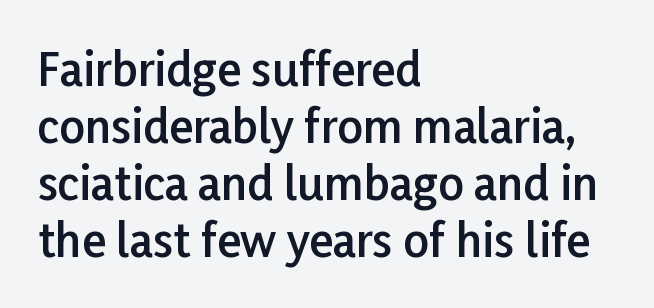
{"serif": "no", "italic": "no", "bold": "semi", "weight": "semibold", "width": "normal", "stroke_contrast": "low", "x_height": "medium", "monospaced": "no", "underline": "no", "align": "left", "line_spacing": "normal", "line_spacing_ratio": 1.27, "letter_spacing": "normal", "letter_spacing_em": 0.0, "glyph_px": 45}
